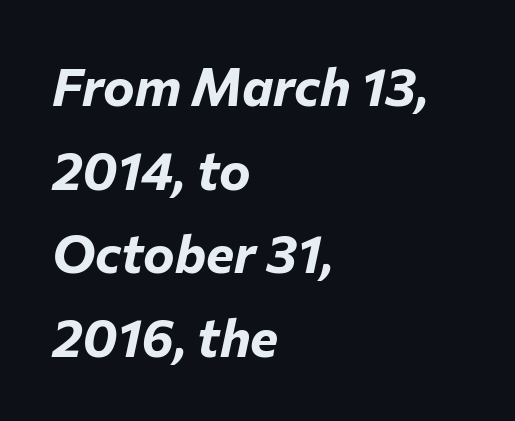
{"italic": "yes", "lean": "right", "slant_degrees": 12, "bold": "yes", "weight": "bold", "width": "normal", "stroke_contrast": "low", "x_height": "medium", "monospaced": "no", "underline": "no", "align": "left", "line_spacing": "normal", "line_spacing_ratio": 1.58, "letter_spacing": "normal", "letter_spacing_em": 0.0, "glyph_px": 53}
